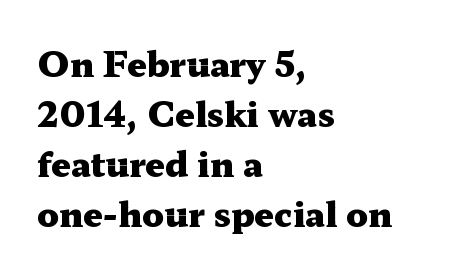
The image shows 34 px heavy, wide serif type, upright; set left-aligned, normal line spacing (1.47x), normal letter spacing, not underlined; medium stroke contrast and a medium x-height.
